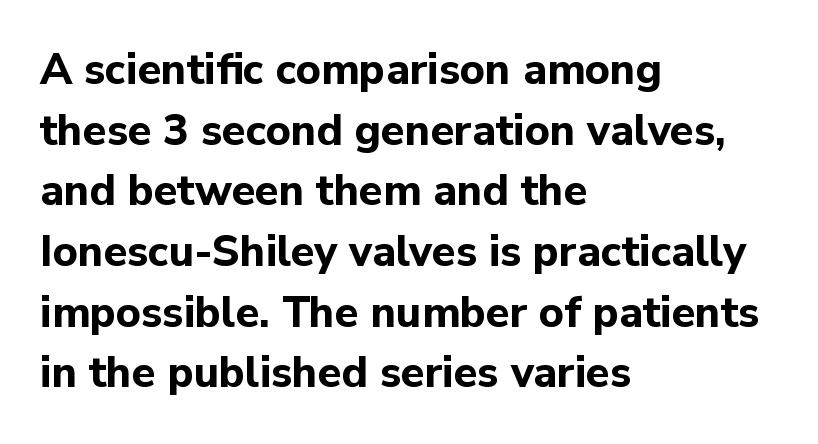
The image shows 43 px bold sans-serif type, upright; set left-aligned, normal line spacing (1.41x), normal letter spacing, not underlined; low stroke contrast and a medium x-height.
